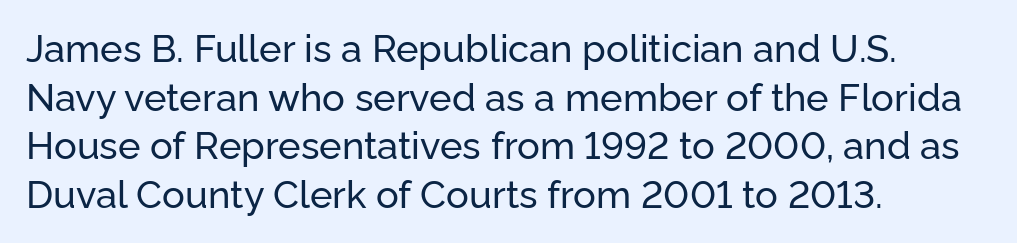
Check the space under the baseline: it is left empty. A typesetter would mark this as roman, not italic. Summary of vertical rhythm: regular, with standard interline spacing. In CSS terms this would be text-align: left. Observe the ordinary spacing: letters are neighbours, not strangers.
